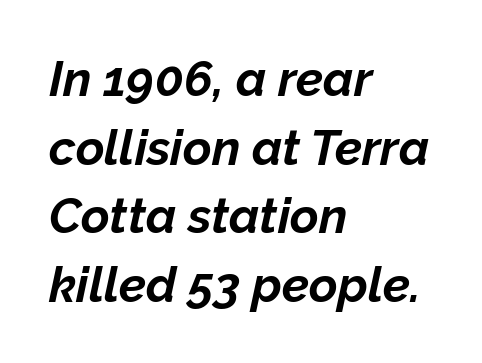
The image shows 49 px bold type, italic (leaning right); set left-aligned, normal line spacing (1.4x), normal letter spacing, not underlined; low stroke contrast and a medium x-height.
